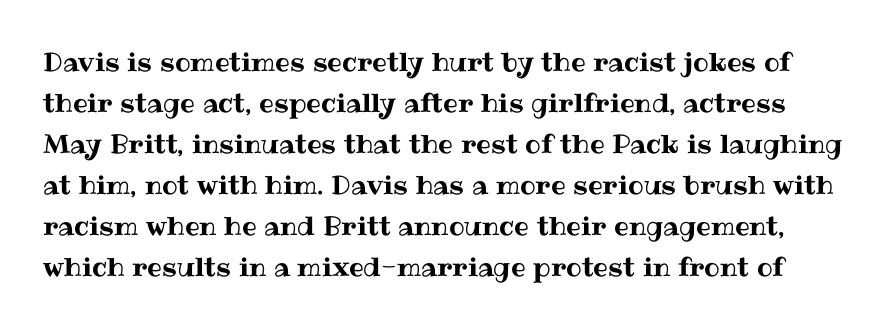
Q: Is the text italic (slanted)? A: No, it is upright.
Q: Is the text underlined? A: No.
Q: Is the spacing between letters normal or unusually wide? A: Normal.
Q: Is the spacing between lines tight, normal or loose? A: Normal.
